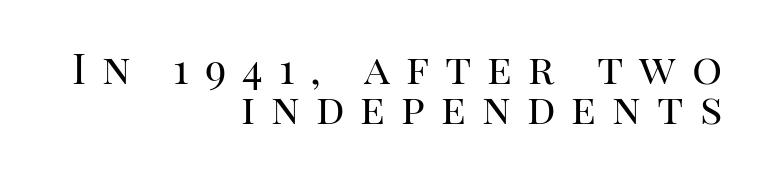
The image shows 42 px regular-weight serif type, upright; set right-aligned, tight line spacing (0.96x), unusually wide letter spacing (+0.38 em), not underlined; high stroke contrast and a large x-height.
